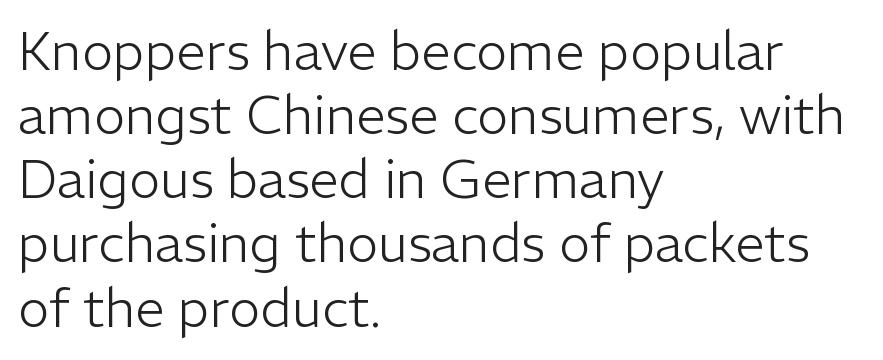
The image shows 53 px light sans-serif type, upright; set left-aligned, line spacing 1.21x, normal letter spacing, not underlined; low stroke contrast and a medium x-height.
